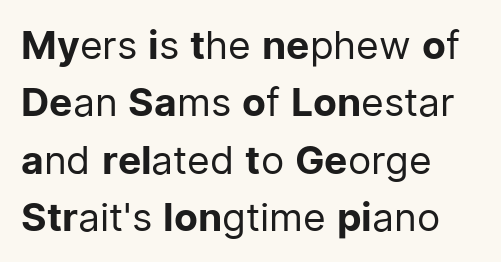
{"serif": "no", "italic": "no", "bold": "no", "weight": "regular", "width": "normal", "stroke_contrast": "low", "x_height": "medium", "monospaced": "no", "underline": "no", "align": "left", "line_spacing": "normal", "line_spacing_ratio": 1.47, "letter_spacing": "normal", "letter_spacing_em": 0.0, "glyph_px": 39}
